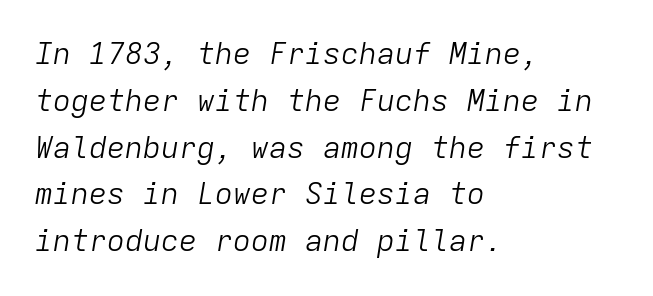
The image shows 30 px light type, italic (leaning right), monospaced; set left-aligned, normal line spacing (1.56x), normal letter spacing, not underlined; low stroke contrast and a medium x-height.
